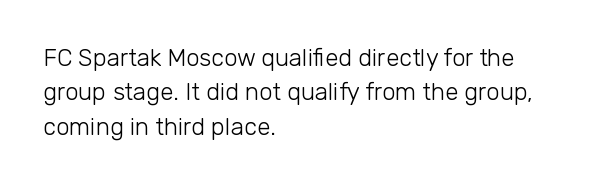
The image shows 24 px text type, upright; set left-aligned, normal line spacing (1.43x), normal letter spacing, not underlined.
